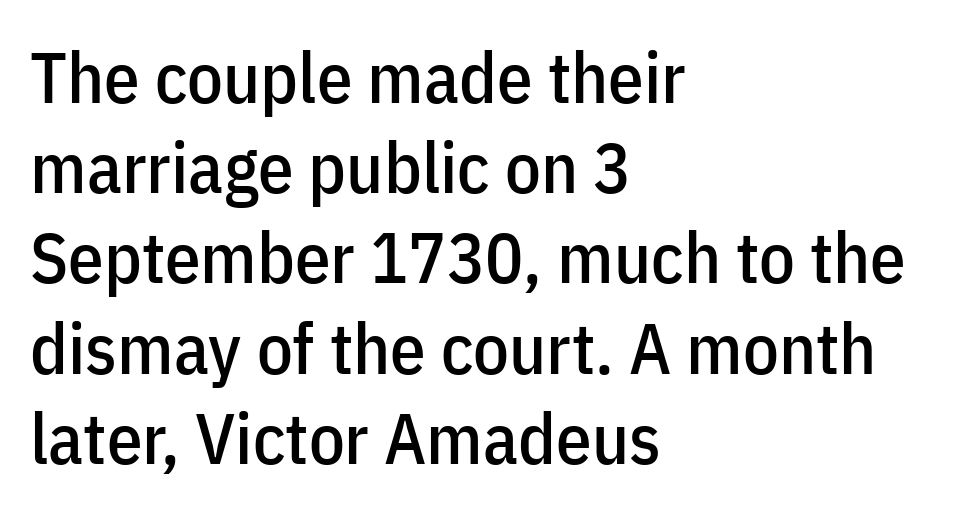
Does extra space separate the letters? No, they use regular spacing. Bare-footed words on every line. Vertically, the passage feels balanced, rows spaced as you'd expect. Classification — sans serif. The letters advance in unequal steps, a hallmark of proportional type. The ragged edge is on the right, which tells us the setting is flush left.
